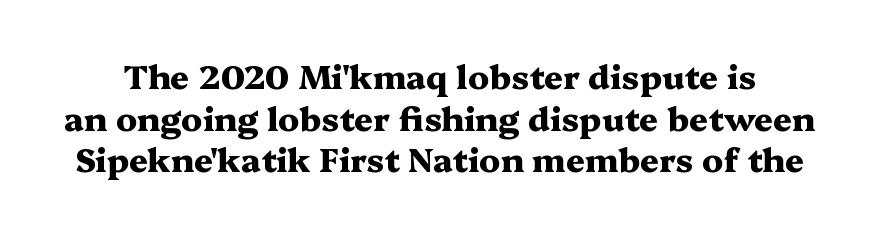
{"serif": "yes", "italic": "no", "bold": "yes", "weight": "heavy", "width": "wide", "stroke_contrast": "medium", "x_height": "medium", "monospaced": "no", "underline": "no", "line_spacing": "normal", "line_spacing_ratio": 1.26, "letter_spacing": "normal", "letter_spacing_em": 0.0, "glyph_px": 33}
